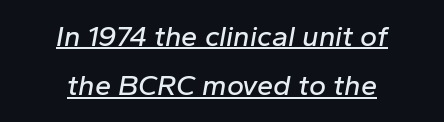
The image shows 29 px text type, italic (leaning right); set centered, normal line spacing (1.7x), normal letter spacing, underlined; low stroke contrast and a medium x-height.
